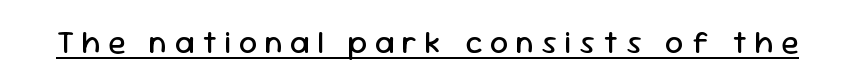
The image shows 32 px regular-weight sans-serif type, upright; set unusually wide letter spacing (+0.24 em), underlined; low stroke contrast and a medium x-height.
